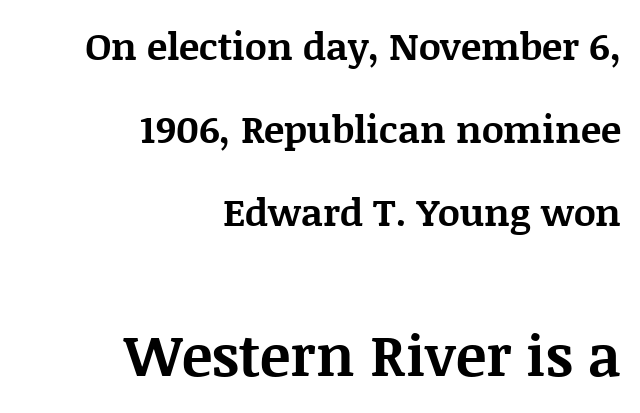
Each word holds together tightly as a unit, with standard inter-letter gaps. The rendering uses a large line-height, opening up the rows. Varying glyph widths throughout — classic text-font behaviour. Does the copy run flush right? Yes — the right margin is perfectly even. Between these two stacked blocks, the lower one wins on size.
